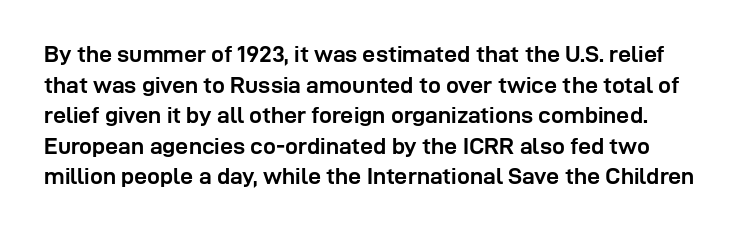
The image shows 23 px bold type, upright; set normal line spacing (1.33x), normal letter spacing, not underlined.
